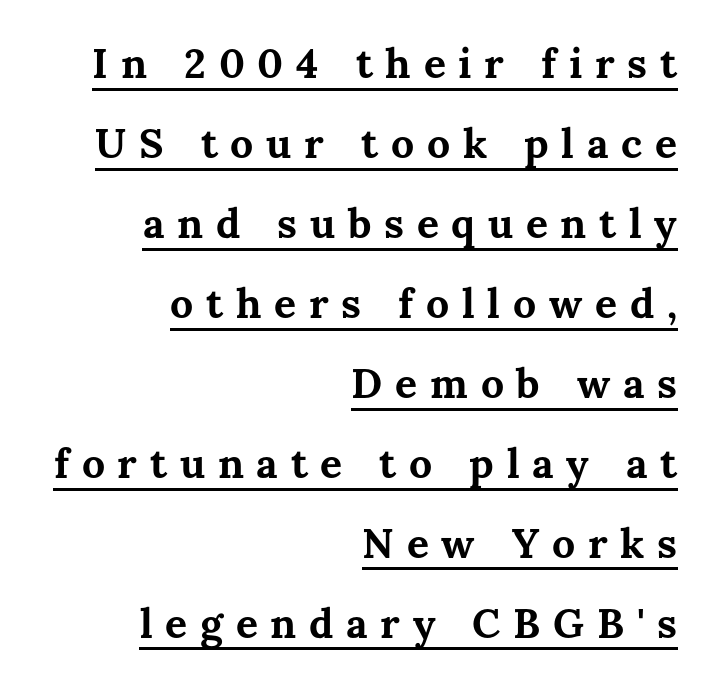
The image shows 41 px bold type, upright; set right-aligned, loose line spacing (1.95x), unusually wide letter spacing (+0.31 em), underlined; medium stroke contrast and a medium x-height.
